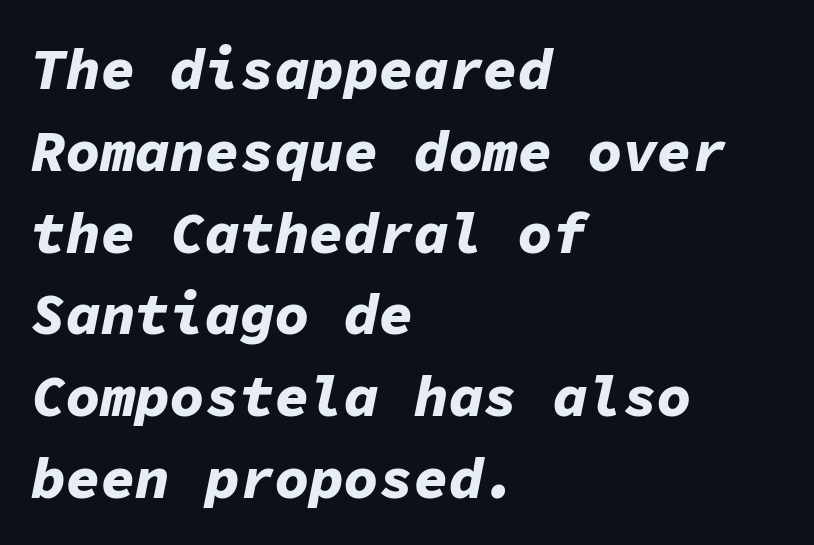
The passage shown stacks its lines at a standard gap. Every row of glyphs begins at an identical x-position on the left. The characters look thick and weighty, a clear bold. Compared with ordinary roman type, these characters are visibly tilted. Descender tails drop into unmarked territory.
